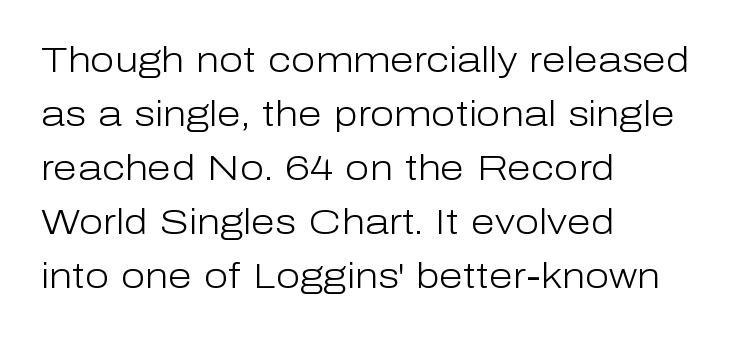
{"serif": "no", "italic": "no", "bold": "no", "weight": "light", "width": "normal", "stroke_contrast": "low", "x_height": "medium", "monospaced": "no", "underline": "no", "align": "left", "line_spacing": "normal", "line_spacing_ratio": 1.54, "letter_spacing": "normal", "letter_spacing_em": 0.0, "glyph_px": 35}
